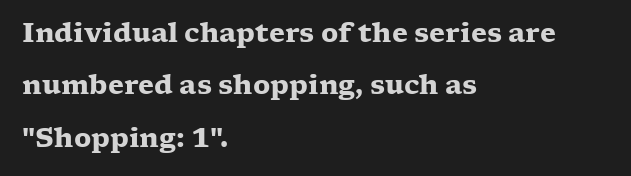
Q: Is the text bold? A: Yes.
Q: Is the text italic (slanted)? A: No, it is upright.
Q: Is the text underlined? A: No.
Q: How is the paragraph aligned? A: Left-aligned.
Q: Is the spacing between letters normal or unusually wide? A: Normal.
Q: Is the spacing between lines tight, normal or loose? A: Loose.
